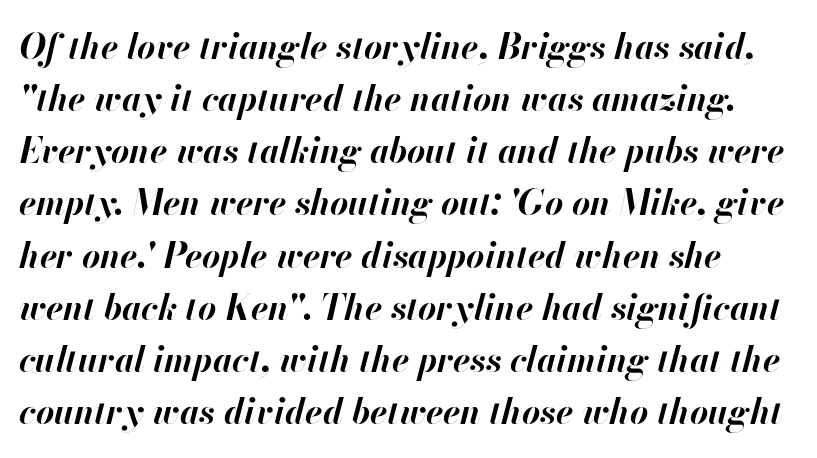
The image shows 35 px bold type, italic (leaning right); set normal line spacing (1.49x), normal letter spacing, not underlined; high stroke contrast and a small x-height.
